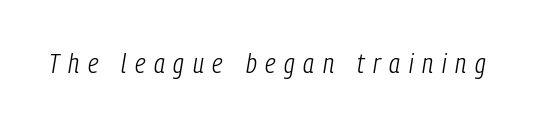
The image shows 28 px light, condensed type, italic (leaning right); set unusually wide letter spacing (+0.31 em), not underlined; low stroke contrast and a medium x-height.
